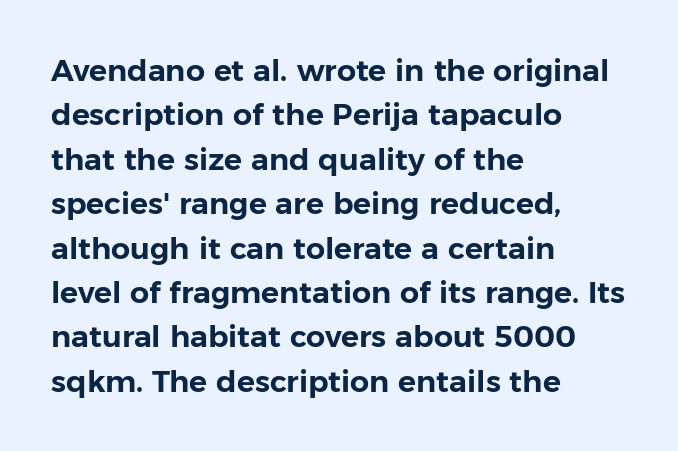
Q: Is the text italic (slanted)? A: No, it is upright.
Q: Is the typeface a serif or a sans-serif typeface? A: Sans-serif.
Q: Is the text underlined? A: No.
Q: How is the paragraph aligned? A: Left-aligned.
Q: Is the spacing between letters normal or unusually wide? A: Normal.
Q: Is the spacing between lines tight, normal or loose? A: Normal.
Q: Width (condensed, normal, or wide)? A: Normal.
Q: Stroke contrast? A: Low.
Q: x-height? A: Medium.
Q: Monospaced? A: No.
